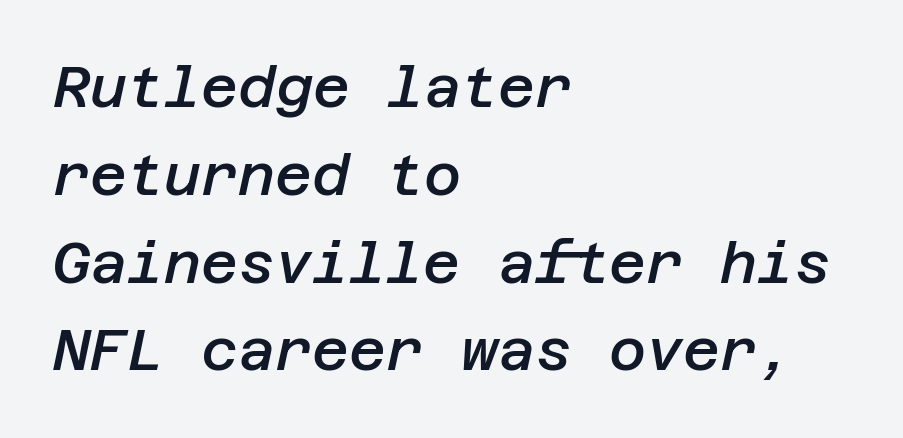
The string is rendered with underlining switched off. The gaps between neighbouring characters are ordinary and unremarkable. Would a proofreader flag this as italicized? Yes. Set as a demibold, roughly 600 on the weight scale.
